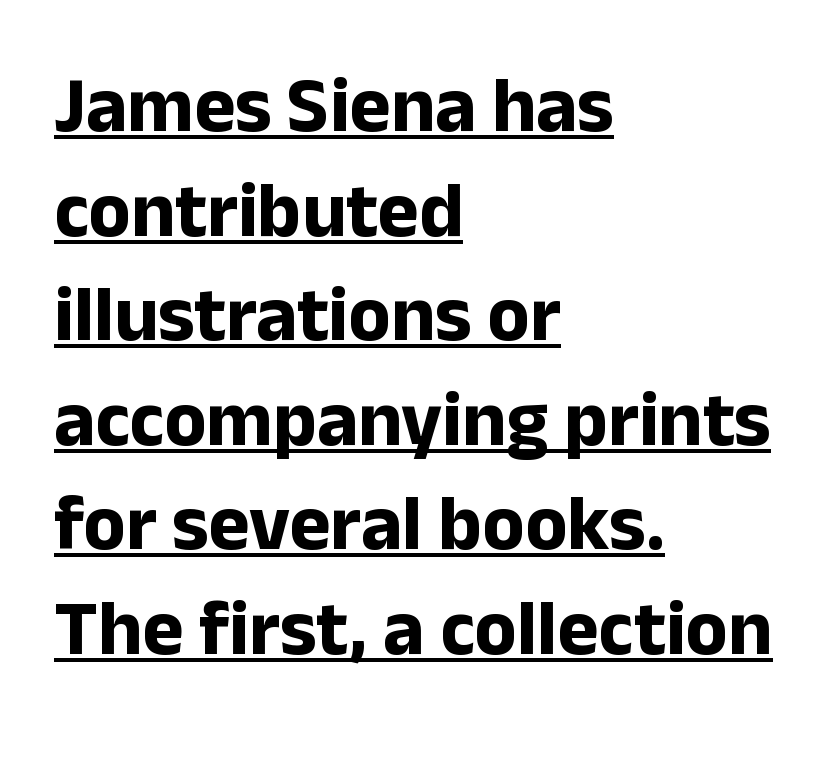
{"serif": "no", "italic": "no", "bold": "yes", "weight": "bold", "width": "normal", "stroke_contrast": "low", "x_height": "medium", "monospaced": "no", "underline": "yes", "align": "left", "line_spacing": "normal", "line_spacing_ratio": 1.34, "letter_spacing": "normal", "letter_spacing_em": 0.0, "glyph_px": 78}
